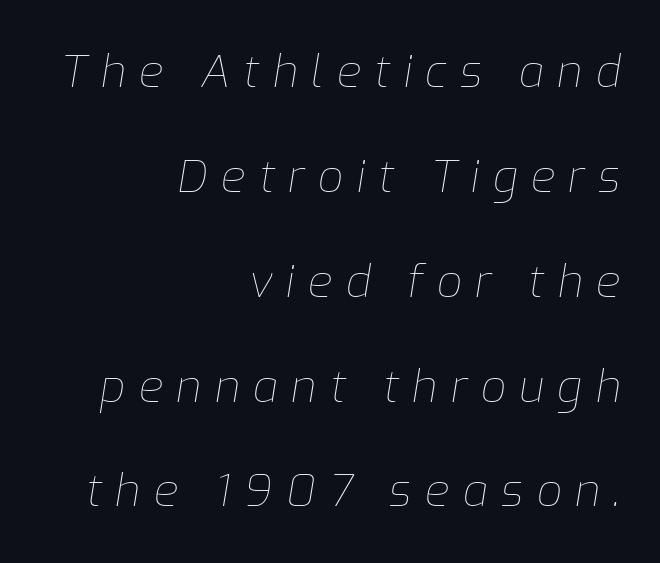
Q: Is the text bold? A: No.
Q: Is the text italic (slanted)? A: Yes, it leans right by about 9 degrees.
Q: Is the text underlined? A: No.
Q: How is the paragraph aligned? A: Right-aligned.
Q: Is the spacing between letters normal or unusually wide? A: Unusually wide.
Q: Is the spacing between lines tight, normal or loose? A: Loose.
Q: Width (condensed, normal, or wide)? A: Normal.
Q: Stroke contrast? A: Low.
Q: x-height? A: Medium.
Q: Monospaced? A: No.
